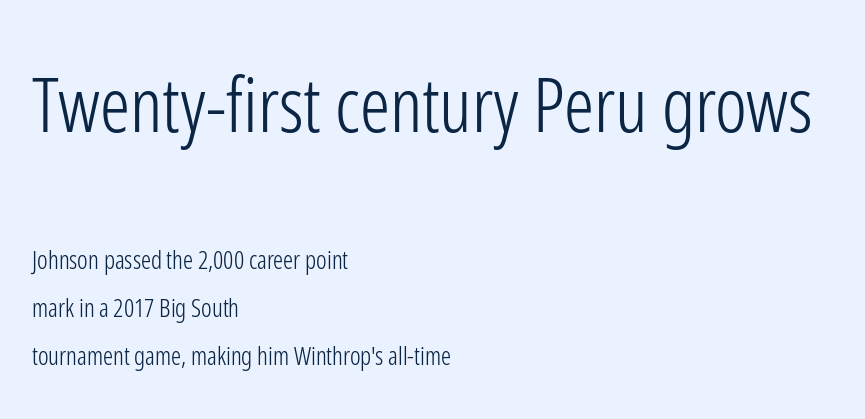
The words here are not underlined. The line-height multiplier appears high, well above default. Classification — sans serif. Short note: letters normally spaced.
